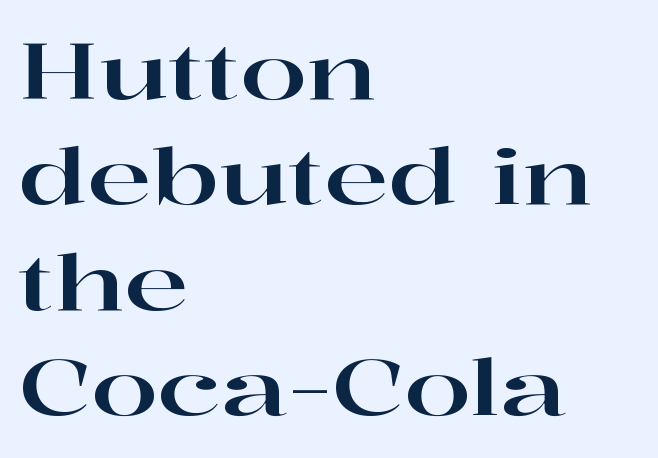
Q: Is the text italic (slanted)? A: No, it is upright.
Q: Is the typeface a serif or a sans-serif typeface? A: Serif.
Q: Is the text underlined? A: No.
Q: How is the paragraph aligned? A: Left-aligned.
Q: Is the spacing between letters normal or unusually wide? A: Normal.
Q: Is the spacing between lines tight, normal or loose? A: Normal.
Q: Width (condensed, normal, or wide)? A: Wide.
Q: Stroke contrast? A: High.
Q: x-height? A: Medium.
Q: Monospaced? A: No.
